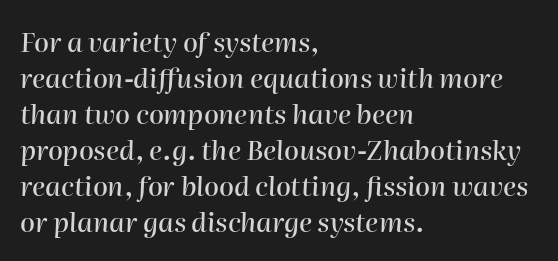
Q: Is the text italic (slanted)? A: Yes, it leans right by about 2 degrees.
Q: Is the text underlined? A: No.
Q: How is the paragraph aligned? A: Left-aligned.
Q: Is the spacing between letters normal or unusually wide? A: Normal.
Q: Is the spacing between lines tight, normal or loose? A: Normal.
